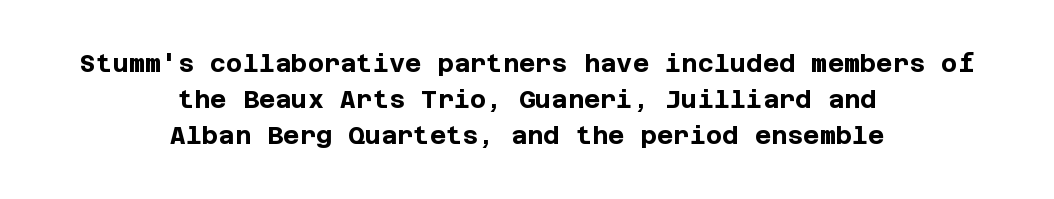
The image shows 25 px bold type, upright; set centered, normal line spacing (1.45x), normal letter spacing, not underlined.
